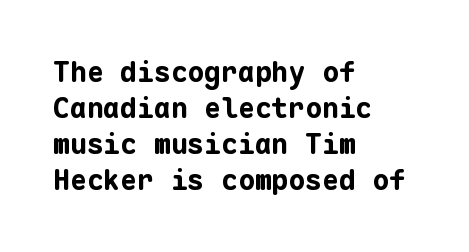
Bold? Absolutely — the strokes are thick and heavy. A bare baseline throughout the passage. Tall strokes in this sample are plumb rather than angled. Glyph-to-glyph distance matches everyday printed text.
